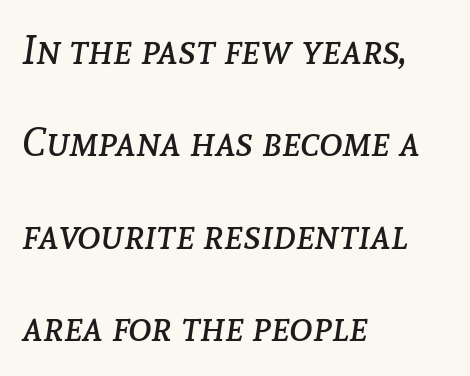
Q: Is the text bold? A: No.
Q: Is the text italic (slanted)? A: Yes, it leans right by about 8 degrees.
Q: Is the text underlined? A: No.
Q: How is the paragraph aligned? A: Left-aligned.
Q: Is the spacing between letters normal or unusually wide? A: Normal.
Q: Is the spacing between lines tight, normal or loose? A: Loose.
Q: Width (condensed, normal, or wide)? A: Normal.
Q: Stroke contrast? A: Low.
Q: x-height? A: Medium.
Q: Monospaced? A: No.
